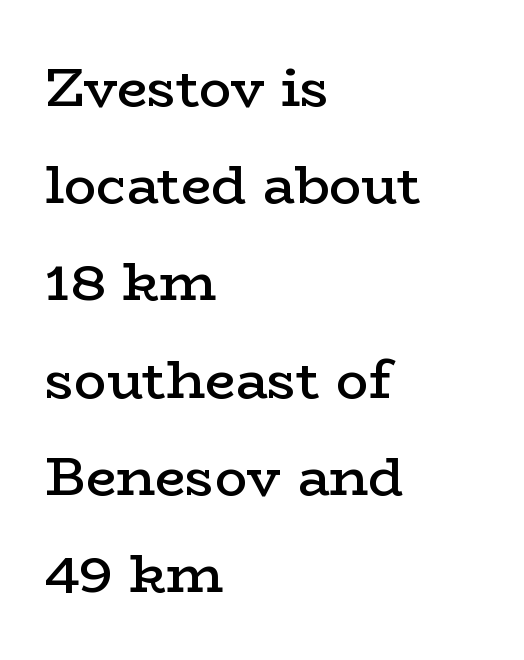
This rendering leaves character spacing at its baseline value. Descenders hang freely into open space. You can tell it's not italic because the verticals are truly vertical. This rendering uses left alignment, leaving the right contour irregular.
